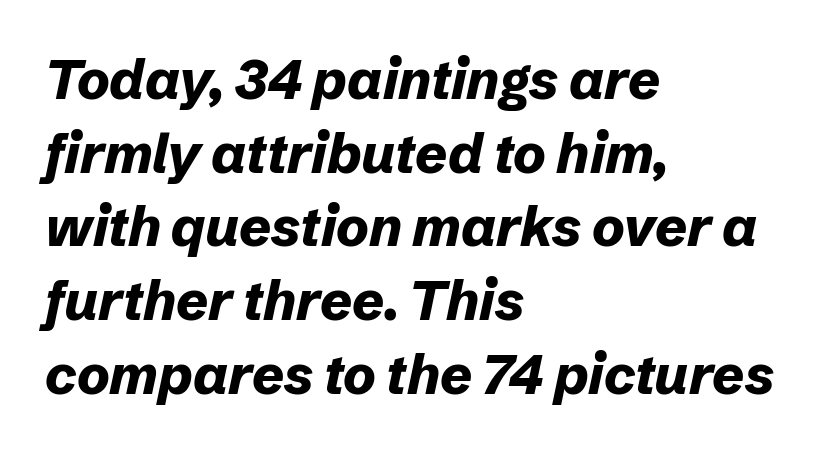
Q: Is the text bold? A: Yes.
Q: Is the text italic (slanted)? A: Yes, it leans right by about 12 degrees.
Q: Is the text underlined? A: No.
Q: How is the paragraph aligned? A: Left-aligned.
Q: Is the spacing between letters normal or unusually wide? A: Normal.
Q: Is the spacing between lines tight, normal or loose? A: Normal.
Q: Width (condensed, normal, or wide)? A: Normal.
Q: Stroke contrast? A: Low.
Q: x-height? A: Medium.
Q: Monospaced? A: No.
